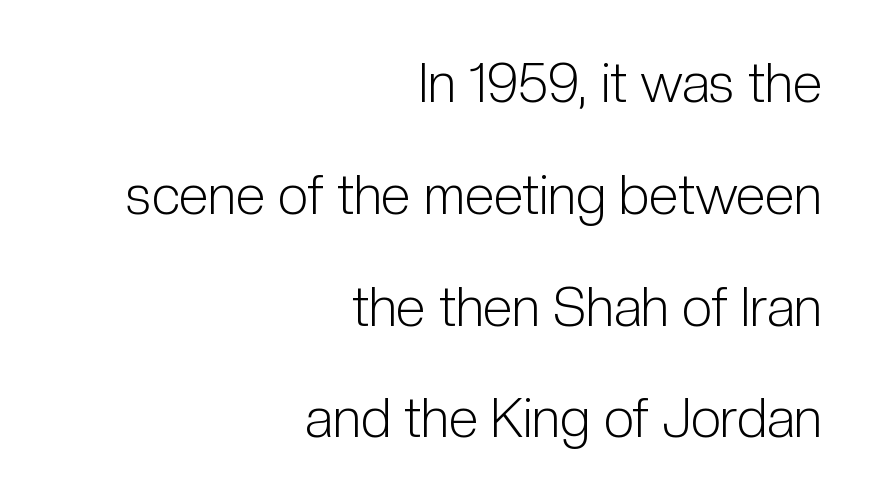
The image shows 54 px light, condensed sans-serif type, upright; set right-aligned, loose line spacing (2.07x), normal letter spacing, not underlined; low stroke contrast and a medium x-height.
